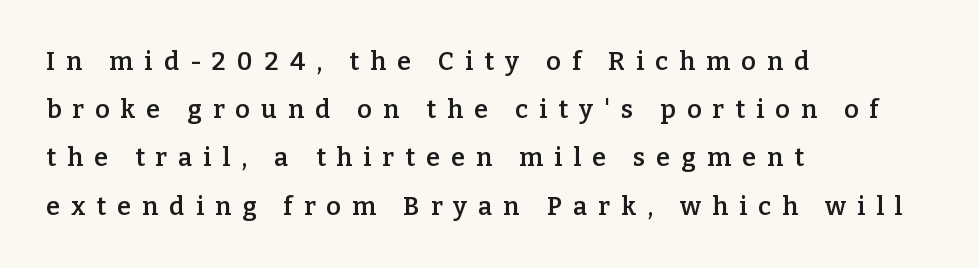
Letters rest on an invisible, unmarked baseline. The rendering inserts visible extra space after every character. Rendered with straight, roman letterforms. Successive baselines arrive slowly, with a big drop between each. The passage shown is semibold, sitting just below true bold.
